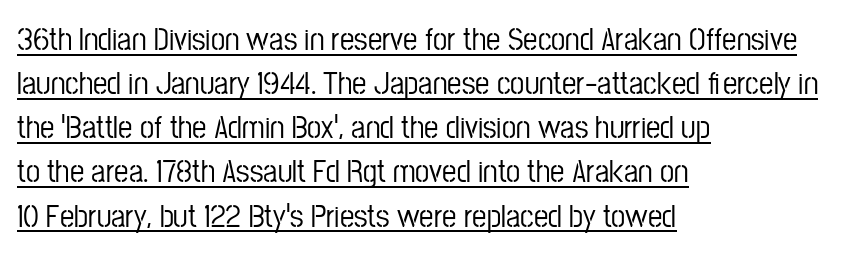
Tall strokes in this sample are plumb rather than angled. The passage shown has conventional tracking throughout. Note: no serifs on the glyphs. Note the varied advance widths — an 'i' is clearly narrower than an 'm'. In CSS terms this would be text-align: left. A rule runs beneath these lines of type.
